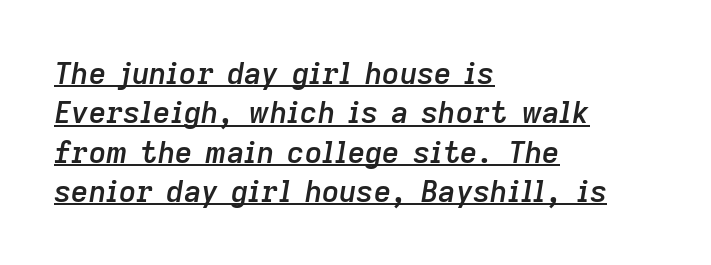
{"italic": "yes", "lean": "right", "slant_degrees": 9, "bold": "semi", "weight": "semibold", "width": "normal", "stroke_contrast": "low", "x_height": "medium", "monospaced": "no", "underline": "yes", "align": "left", "line_spacing": "normal", "line_spacing_ratio": 1.31, "letter_spacing": "normal", "letter_spacing_em": 0.0, "glyph_px": 30}
